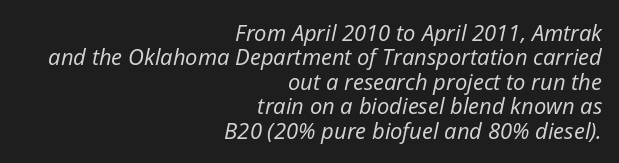
No extra ink here — the face is not bold. Does the leading feel generous? Not at all — it's pinched. Descender tails drop into unmarked territory. The rendering keeps characters at their native spacing. This rendering uses right alignment, leaving the left contour irregular. This is oblique type, the kind used for emphasis or titles.
